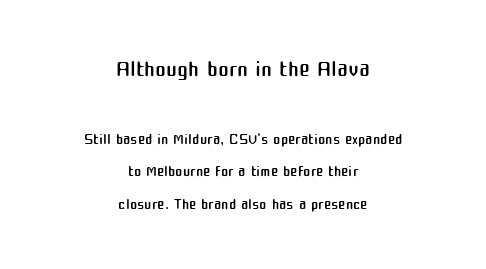
The type sits square on the baseline with zero lean. A student would notice the top passage is typeset larger than what follows. Nothing sits at the stroke ends, so this counts as sans-serif. The rendering positions every line midway between the sides. How would I describe the line gaps? Plain and ordinary.
